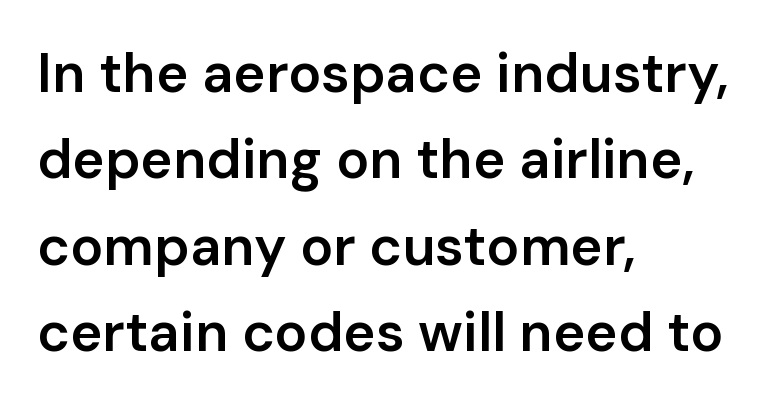
The image shows 55 px semibold sans-serif type, upright; set left-aligned, normal line spacing (1.57x), normal letter spacing, not underlined; low stroke contrast and a medium x-height.
